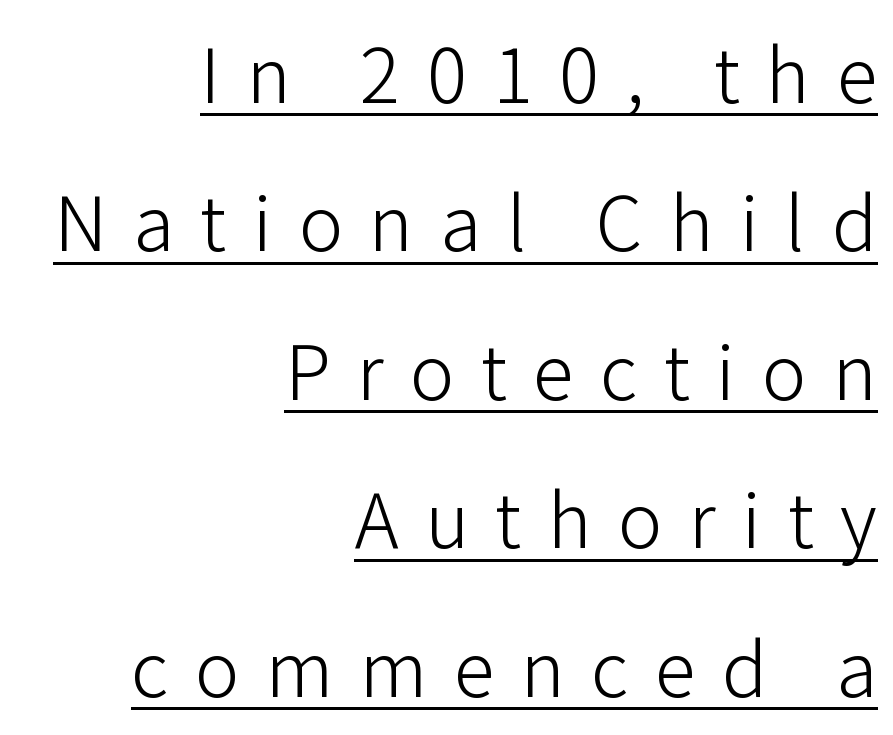
Q: Is the text bold? A: No.
Q: Is the text italic (slanted)? A: No, it is upright.
Q: Is the typeface a serif or a sans-serif typeface? A: Sans-serif.
Q: Is the text underlined? A: Yes.
Q: How is the paragraph aligned? A: Right-aligned.
Q: Is the spacing between letters normal or unusually wide? A: Unusually wide.
Q: Is the spacing between lines tight, normal or loose? A: Loose.
Q: Width (condensed, normal, or wide)? A: Normal.
Q: Stroke contrast? A: Low.
Q: x-height? A: Medium.
Q: Monospaced? A: No.
